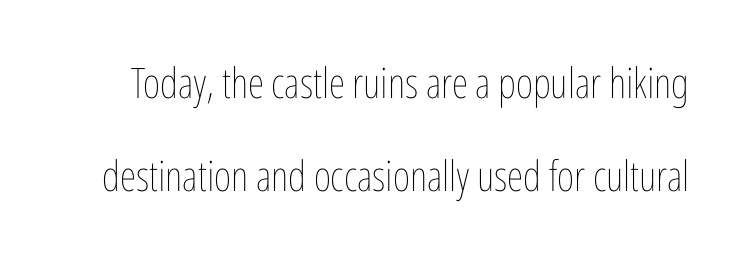
Q: Is the text bold? A: No.
Q: Is the text italic (slanted)? A: No, it is upright.
Q: Is the text underlined? A: No.
Q: Is the spacing between letters normal or unusually wide? A: Normal.
Q: Is the spacing between lines tight, normal or loose? A: Loose.
Q: Width (condensed, normal, or wide)? A: Condensed.
Q: Stroke contrast? A: Low.
Q: x-height? A: Medium.
Q: Monospaced? A: No.
